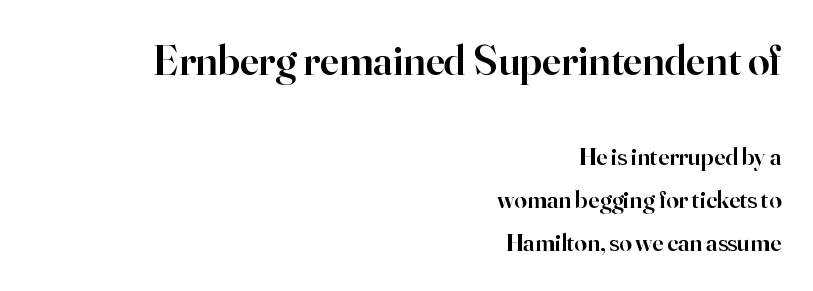
Glyph-to-glyph distance matches everyday printed text. What weight is shown? A semibold, between regular and bold. When letters stand straight like this, we call the style roman or upright. Caption: upper text group enlarged, lower text group reduced. These lines are set flush right with a ragged left edge.
